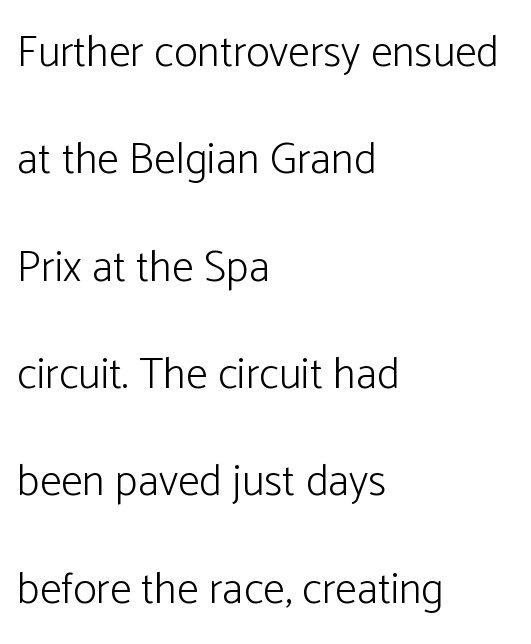
The image shows 44 px light sans-serif type, upright; set left-aligned, loose line spacing (2.44x), normal letter spacing, not underlined; low stroke contrast and a medium x-height.
